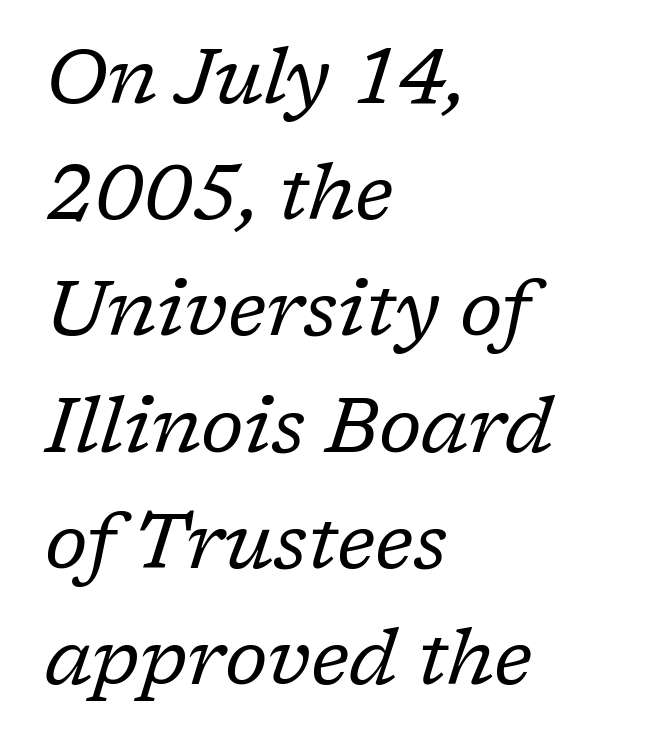
Q: Is the text bold? A: No.
Q: Is the text italic (slanted)? A: Yes, it leans right by about 17 degrees.
Q: Is the typeface a serif or a sans-serif typeface? A: Serif.
Q: Is the text underlined? A: No.
Q: How is the paragraph aligned? A: Left-aligned.
Q: Is the spacing between letters normal or unusually wide? A: Normal.
Q: Is the spacing between lines tight, normal or loose? A: Normal.
Q: Width (condensed, normal, or wide)? A: Normal.
Q: Stroke contrast? A: Low.
Q: x-height? A: Medium.
Q: Monospaced? A: No.
